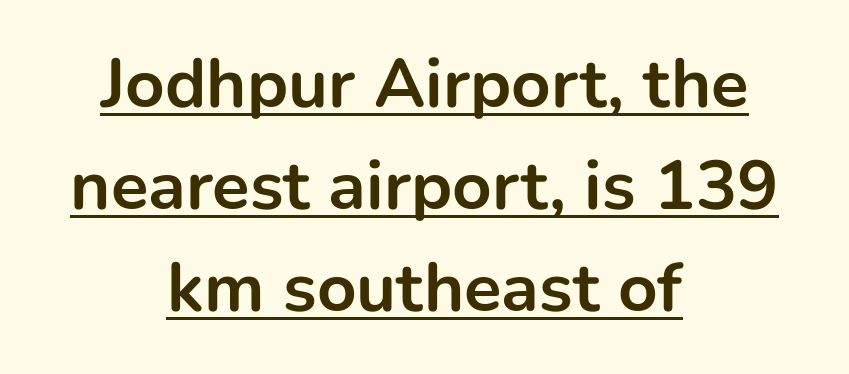
{"serif": "no", "italic": "no", "bold": "yes", "weight": "bold", "width": "normal", "stroke_contrast": "low", "x_height": "medium", "monospaced": "no", "underline": "yes", "align": "center", "line_spacing": "normal", "line_spacing_ratio": 1.48, "letter_spacing": "normal", "letter_spacing_em": 0.0, "glyph_px": 69}
